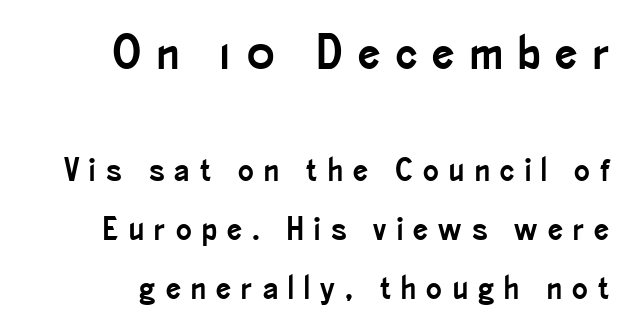
The image shows 49 px condensed sans-serif type, upright; set right-aligned, line spacing 1.79x, unusually wide letter spacing (+0.31 em), not underlined; the first (top) block is 1.48x larger; low stroke contrast and a small x-height.
